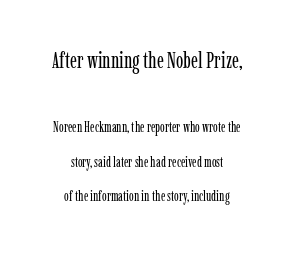
{"italic": "no", "bold": "no", "underline": "no", "align": "center", "line_spacing": "loose", "line_spacing_ratio": 2.45, "letter_spacing": "normal", "letter_spacing_em": 0.0, "larger_block": "first", "size_ratio": 1.57, "glyph_px": 22}
